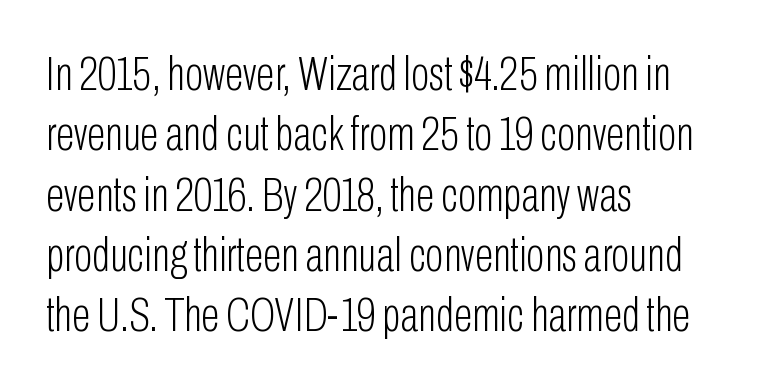
Q: Is the text bold? A: No.
Q: Is the text italic (slanted)? A: No, it is upright.
Q: Is the typeface a serif or a sans-serif typeface? A: Sans-serif.
Q: Is the text underlined? A: No.
Q: How is the paragraph aligned? A: Left-aligned.
Q: Is the spacing between letters normal or unusually wide? A: Normal.
Q: Width (condensed, normal, or wide)? A: Condensed.
Q: Stroke contrast? A: Low.
Q: x-height? A: Medium.
Q: Monospaced? A: No.
